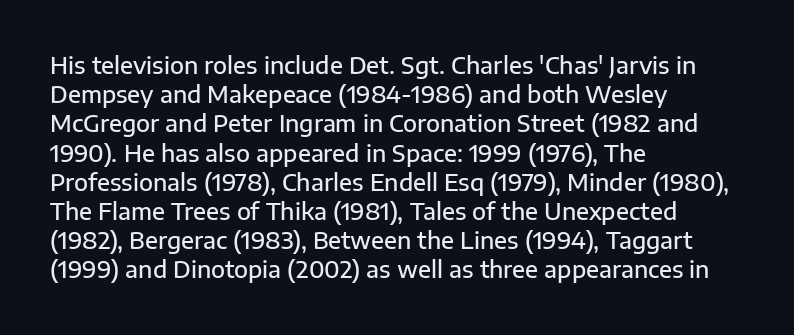
Q: Is the text bold? A: Semi-bold.
Q: Is the text italic (slanted)? A: No, it is upright.
Q: Is the text underlined? A: No.
Q: How is the paragraph aligned? A: Left-aligned.
Q: Is the spacing between letters normal or unusually wide? A: Normal.
Q: Is the spacing between lines tight, normal or loose? A: Normal.
